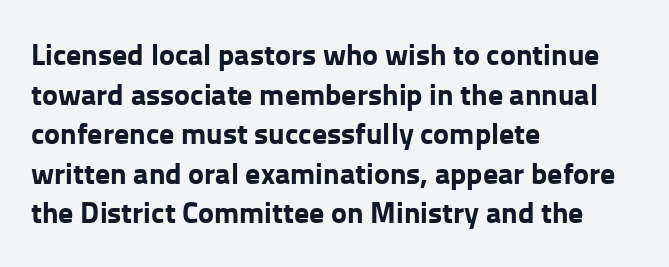
Q: Is the text bold? A: Yes.
Q: Is the text italic (slanted)? A: No, it is upright.
Q: Is the typeface a serif or a sans-serif typeface? A: Sans-serif.
Q: Is the text underlined? A: No.
Q: How is the paragraph aligned? A: Left-aligned.
Q: Is the spacing between letters normal or unusually wide? A: Normal.
Q: Is the spacing between lines tight, normal or loose? A: Normal.
Q: Width (condensed, normal, or wide)? A: Normal.
Q: Stroke contrast? A: Low.
Q: x-height? A: Medium.
Q: Monospaced? A: No.
